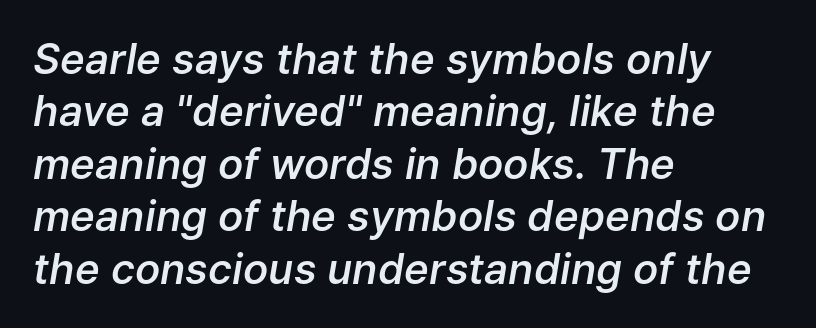
The image shows 42 px semibold type, italic (leaning right); set left-aligned, normal line spacing (1.25x), normal letter spacing, not underlined; low stroke contrast and a medium x-height.
